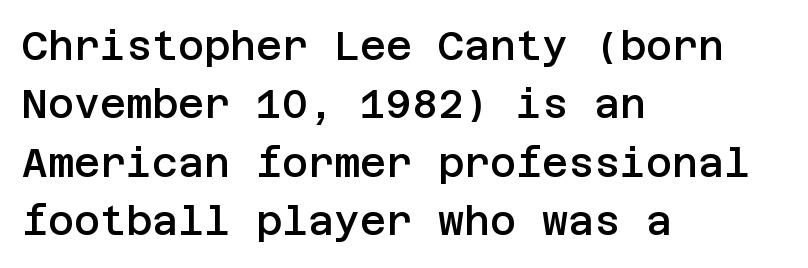
{"serif": "no", "italic": "no", "bold": "semi", "weight": "semibold", "width": "normal", "stroke_contrast": "low", "x_height": "large", "underline": "no", "align": "left", "line_spacing": "normal", "line_spacing_ratio": 1.46, "letter_spacing": "normal", "letter_spacing_em": 0.0, "glyph_px": 40}
